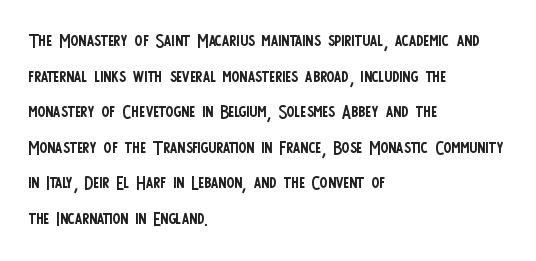
{"italic": "no", "bold": "no", "underline": "no", "align": "left", "line_spacing": "normal", "line_spacing_ratio": 1.48, "letter_spacing": "normal", "letter_spacing_em": 0.0, "glyph_px": 24}
